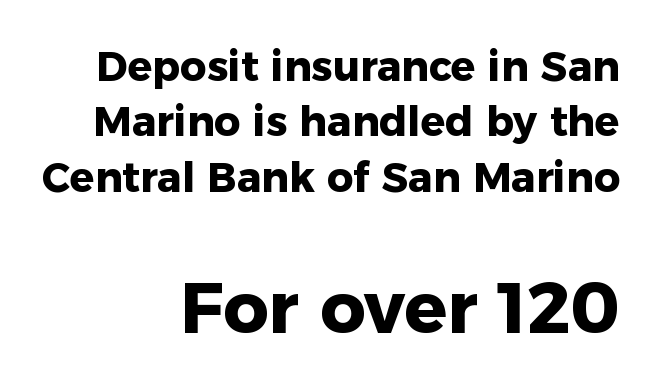
This sample uses an upright cut, with every glyph sitting square on the baseline. Compared with typical paragraphs, the rows here are spaced about the same. A typesetter would label this face a sans. Characters follow at the spacing the type designer built in. Glance below the letters and you will spot only blank space.
